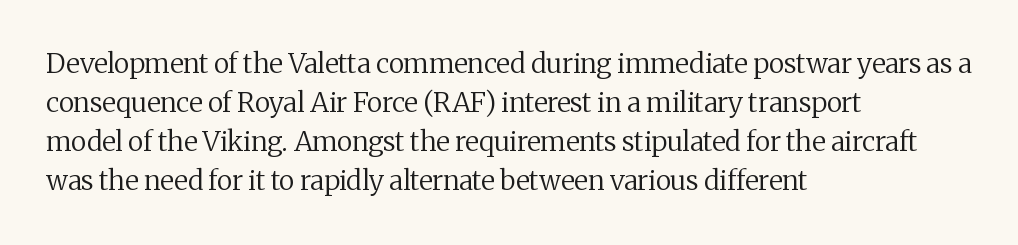
Q: Is the text bold? A: No.
Q: Is the text italic (slanted)? A: No, it is upright.
Q: Is the text underlined? A: No.
Q: How is the paragraph aligned? A: Left-aligned.
Q: Is the spacing between letters normal or unusually wide? A: Normal.
Q: Is the spacing between lines tight, normal or loose? A: Normal.
